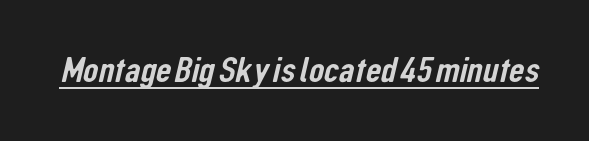
The image shows 38 px condensed sans-serif type; set normal letter spacing, underlined; low stroke contrast and a medium x-height.
